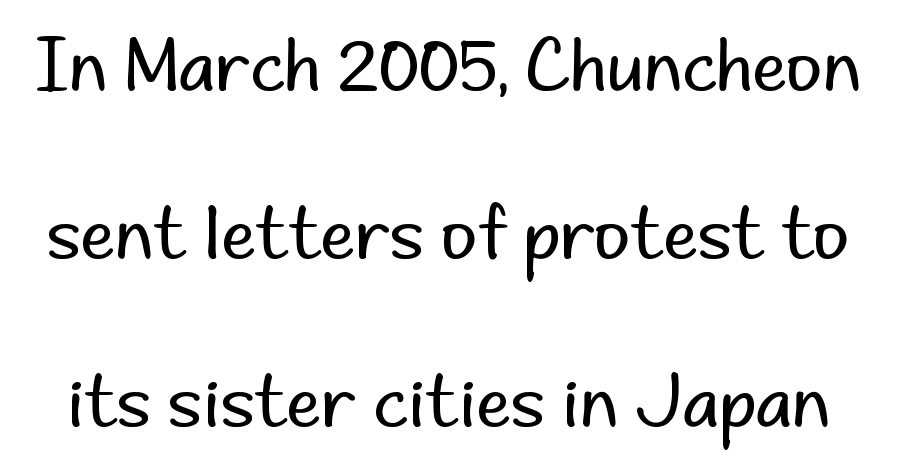
You can tell it's not italic because the verticals are truly vertical. Ink coverage per letter is moderate at most. The strip under each line holds only bare page. These lines keep a tight, regular rhythm from letter to letter. Reading down the column, the eye jumps a long way to each next line. Here the designer chose a conventional face with non-uniform glyph widths.
